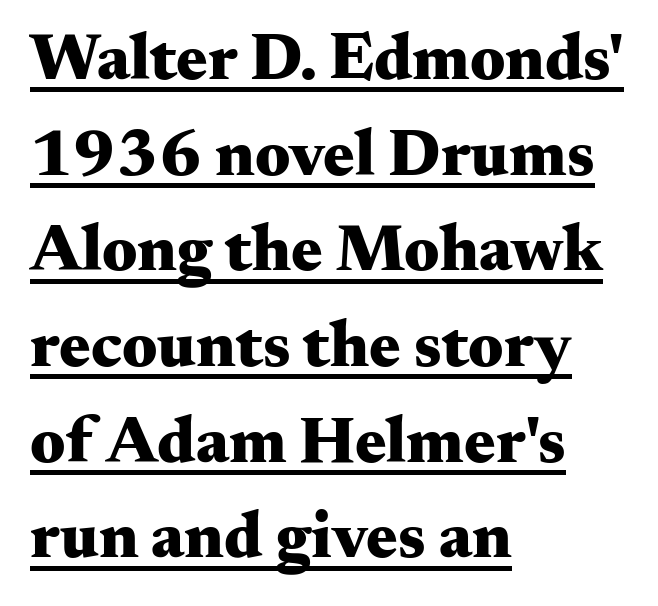
The image shows 66 px heavy, wide serif type, upright; set left-aligned, normal line spacing (1.45x), normal letter spacing, underlined; medium stroke contrast and a small x-height.
